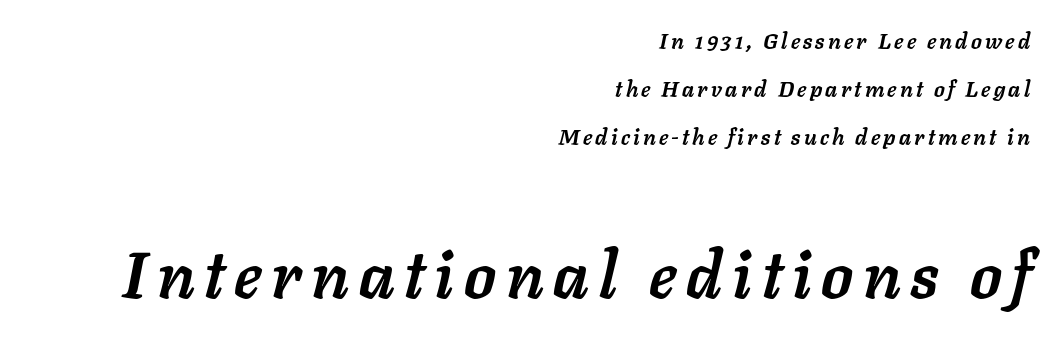
The image shows 65 px semibold type, italic (leaning right); set right-aligned, loose line spacing (2.18x), not underlined; the second (bottom) block is 2.95x larger; low stroke contrast and a medium x-height.
